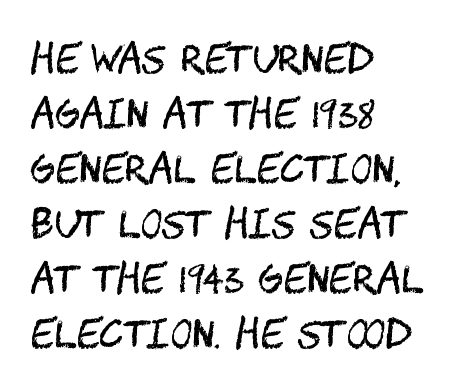
Q: Is the text bold? A: No.
Q: Is the text italic (slanted)? A: No, it is upright.
Q: Is the typeface a serif or a sans-serif typeface? A: Sans-serif.
Q: Is the text underlined? A: No.
Q: How is the paragraph aligned? A: Left-aligned.
Q: Is the spacing between letters normal or unusually wide? A: Normal.
Q: Is the spacing between lines tight, normal or loose? A: Normal.
Q: Width (condensed, normal, or wide)? A: Condensed.
Q: Stroke contrast? A: Medium.
Q: x-height? A: Large.
